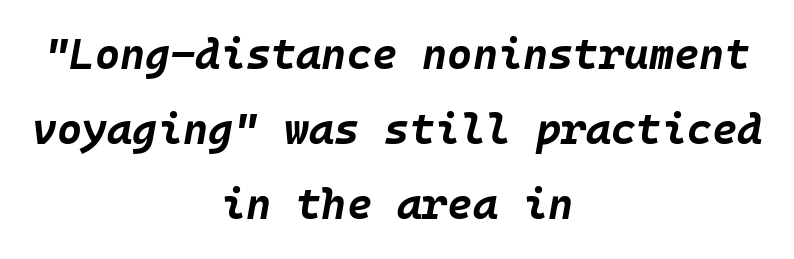
Q: Is the text bold? A: Yes.
Q: Is the text italic (slanted)? A: Yes, it leans right by about 10 degrees.
Q: Is the text underlined? A: No.
Q: How is the paragraph aligned? A: Centered.
Q: Is the spacing between letters normal or unusually wide? A: Normal.
Q: Width (condensed, normal, or wide)? A: Normal.
Q: Stroke contrast? A: Low.
Q: x-height? A: Large.
